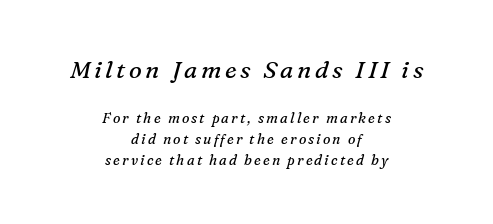
The image shows 24 px text type, italic (leaning right); set centered, normal line spacing (1.5x), not underlined; the first (top) block is 1.71x larger.
